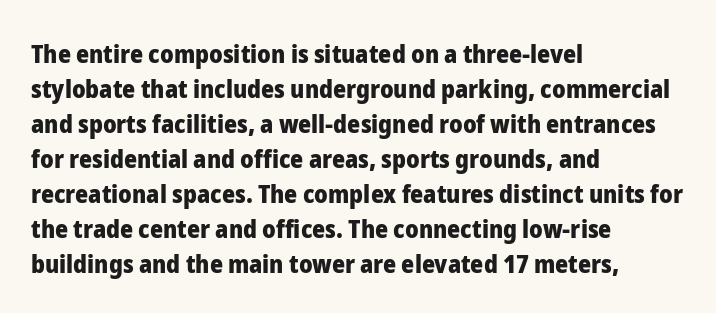
Q: Is the text bold? A: Yes.
Q: Is the text italic (slanted)? A: No, it is upright.
Q: Is the text underlined? A: No.
Q: How is the paragraph aligned? A: Left-aligned.
Q: Is the spacing between letters normal or unusually wide? A: Normal.
Q: Is the spacing between lines tight, normal or loose? A: Normal.
